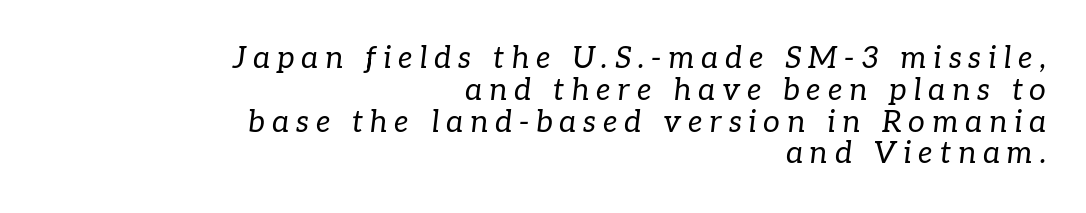
The image shows 30 px regular-weight serif type, italic (leaning right); set right-aligned, tight line spacing (1.06x), unusually wide letter spacing (+0.23 em), not underlined; low stroke contrast and a medium x-height.
